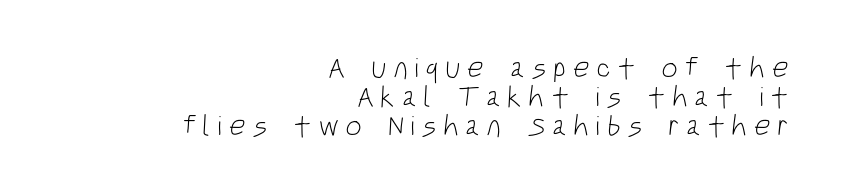
Q: Is the text bold? A: No.
Q: Is the typeface a serif or a sans-serif typeface? A: Sans-serif.
Q: Is the text underlined? A: No.
Q: How is the paragraph aligned? A: Right-aligned.
Q: Is the spacing between letters normal or unusually wide? A: Unusually wide.
Q: Is the spacing between lines tight, normal or loose? A: Tight.
Q: Width (condensed, normal, or wide)? A: Condensed.
Q: Stroke contrast? A: Low.
Q: x-height? A: Large.
Q: Monospaced? A: No.
